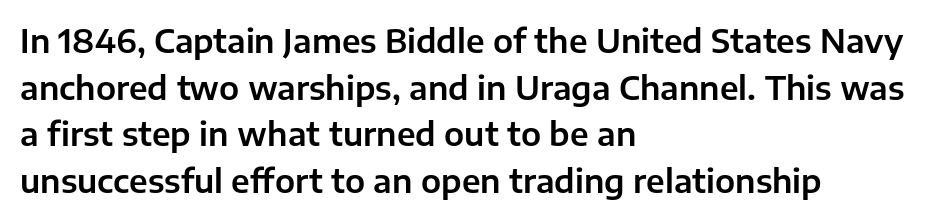
Whoever set this chose a conventional vertical rhythm. The rendering anchors every line to the left-hand side. A typesetter would label this face a sans. A typesetter would call this proportional, since set widths differ per character. You can tell it's not italic because the verticals are truly vertical. Plain, unruled lines of type.
